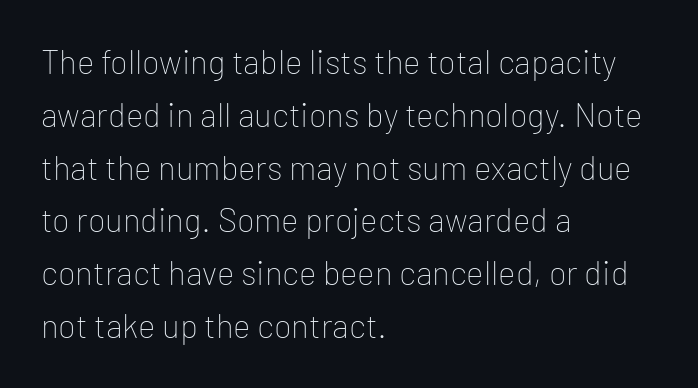
Do the characters align in a grid? No, the font is proportional. The type family on display is of the sans-serif kind. The rendering keeps characters at their native spacing. Alignment: flush left. Descenders are the only things crossing below the line. The font's upright variant was chosen for this text.
